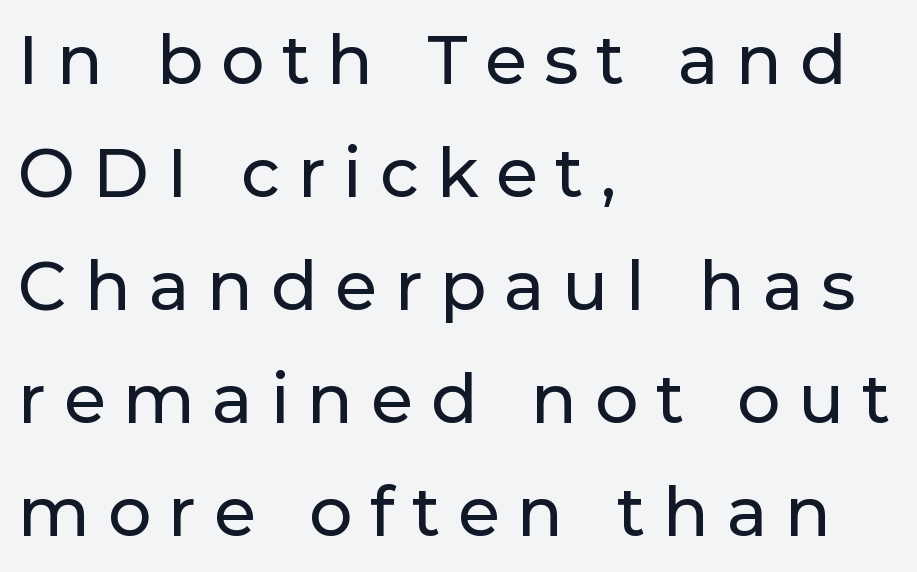
Q: Is the text italic (slanted)? A: No, it is upright.
Q: Is the typeface a serif or a sans-serif typeface? A: Sans-serif.
Q: Is the text underlined? A: No.
Q: How is the paragraph aligned? A: Left-aligned.
Q: Is the spacing between letters normal or unusually wide? A: Unusually wide.
Q: Is the spacing between lines tight, normal or loose? A: Normal.
Q: Width (condensed, normal, or wide)? A: Normal.
Q: Stroke contrast? A: Low.
Q: x-height? A: Medium.
Q: Monospaced? A: No.
